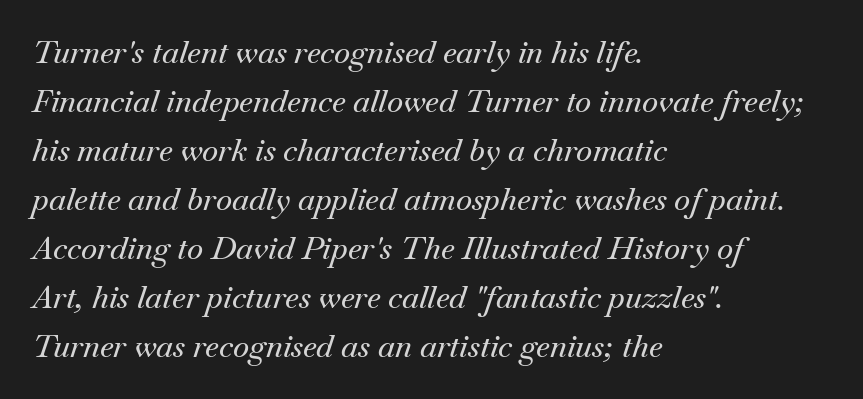
Q: Is the text italic (slanted)? A: Yes, it leans right by about 18 degrees.
Q: Is the typeface a serif or a sans-serif typeface? A: Serif.
Q: Is the text underlined? A: No.
Q: How is the paragraph aligned? A: Left-aligned.
Q: Is the spacing between letters normal or unusually wide? A: Normal.
Q: Is the spacing between lines tight, normal or loose? A: Normal.
Q: Width (condensed, normal, or wide)? A: Normal.
Q: Stroke contrast? A: Medium.
Q: x-height? A: Small.
Q: Monospaced? A: No.
